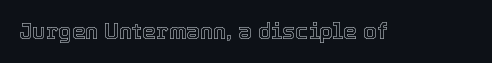
{"italic": "no", "underline": "no", "letter_spacing": "normal", "letter_spacing_em": 0.0, "glyph_px": 22}
